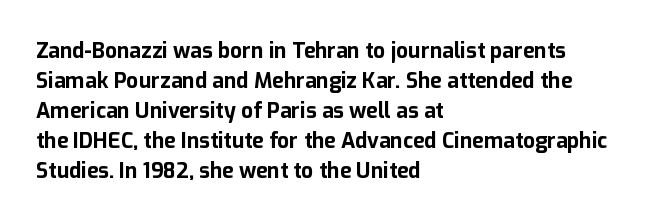
{"italic": "no", "bold": "yes", "underline": "no", "align": "left", "line_spacing": "normal", "line_spacing_ratio": 1.43, "letter_spacing": "normal", "letter_spacing_em": 0.0, "glyph_px": 21}
